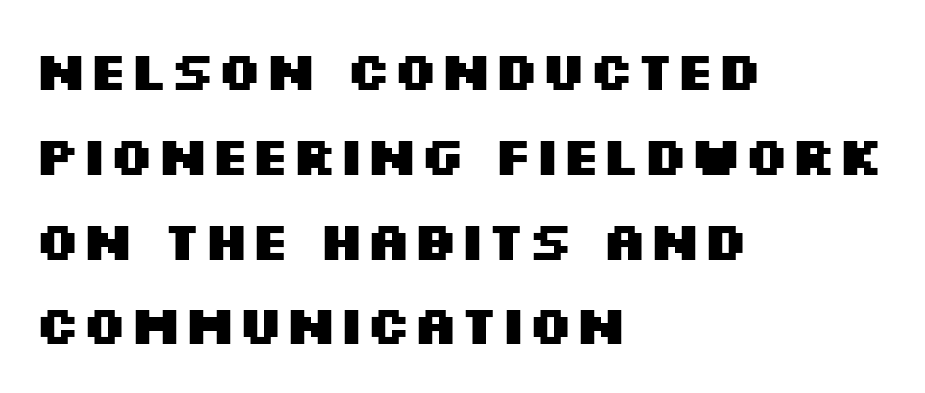
The image shows 54 px heavy, wide sans-serif type, upright; set left-aligned, normal line spacing (1.57x), normal letter spacing, not underlined; medium stroke contrast and a large x-height.
